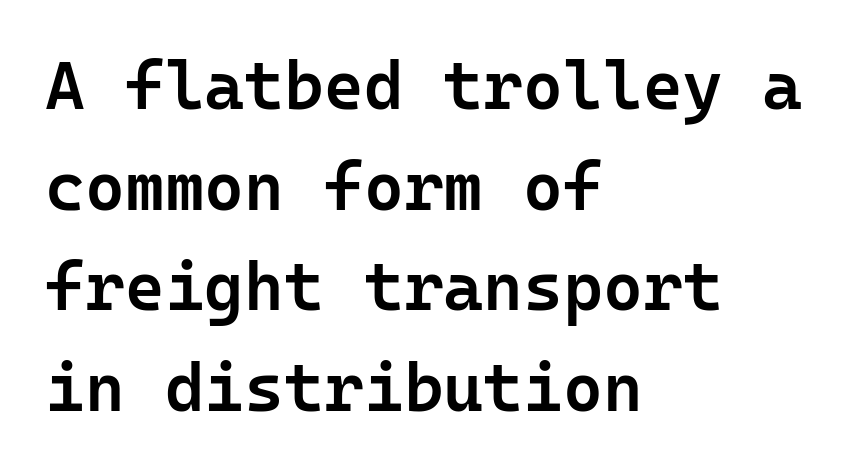
Q: Is the text bold? A: Semi-bold.
Q: Is the text italic (slanted)? A: No, it is upright.
Q: Is the typeface a serif or a sans-serif typeface? A: Sans-serif.
Q: Is the text underlined? A: No.
Q: How is the paragraph aligned? A: Left-aligned.
Q: Is the spacing between letters normal or unusually wide? A: Normal.
Q: Is the spacing between lines tight, normal or loose? A: Normal.
Q: Width (condensed, normal, or wide)? A: Normal.
Q: Stroke contrast? A: Low.
Q: x-height? A: Medium.
Q: Monospaced? A: Yes.
